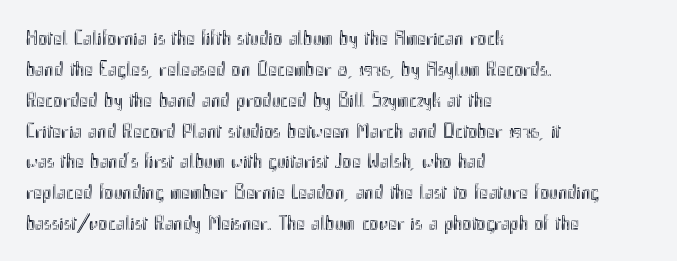
{"italic": "no", "underline": "no", "align": "left", "line_spacing": "normal", "line_spacing_ratio": 1.47, "letter_spacing": "normal", "letter_spacing_em": 0.0, "glyph_px": 21}
